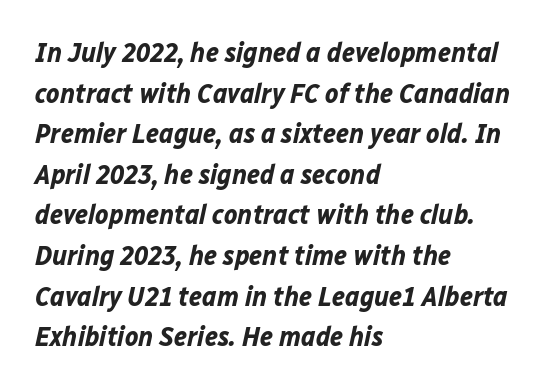
{"italic": "yes", "lean": "right", "slant_degrees": 12, "bold": "yes", "weight": "bold", "width": "normal", "stroke_contrast": "low", "x_height": "medium", "monospaced": "no", "underline": "no", "align": "left", "line_spacing": "normal", "line_spacing_ratio": 1.45, "letter_spacing": "normal", "letter_spacing_em": 0.0, "glyph_px": 28}
